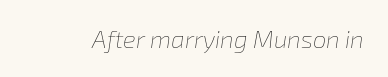
The image shows 24 px text type, italic (leaning right); set normal letter spacing, not underlined.
